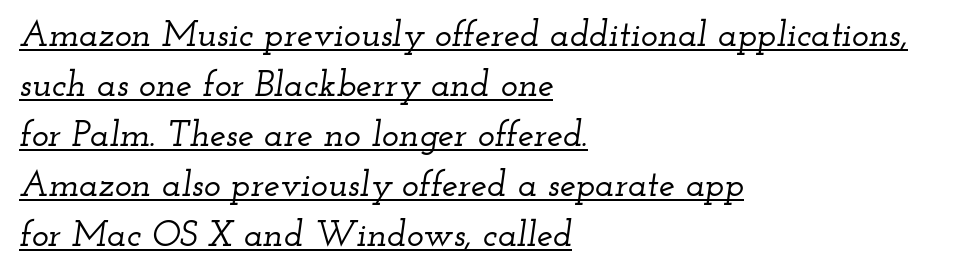
The image shows 36 px wide serif type, italic (leaning right); set left-aligned, normal line spacing (1.39x), normal letter spacing, underlined; low stroke contrast and a small x-height.
